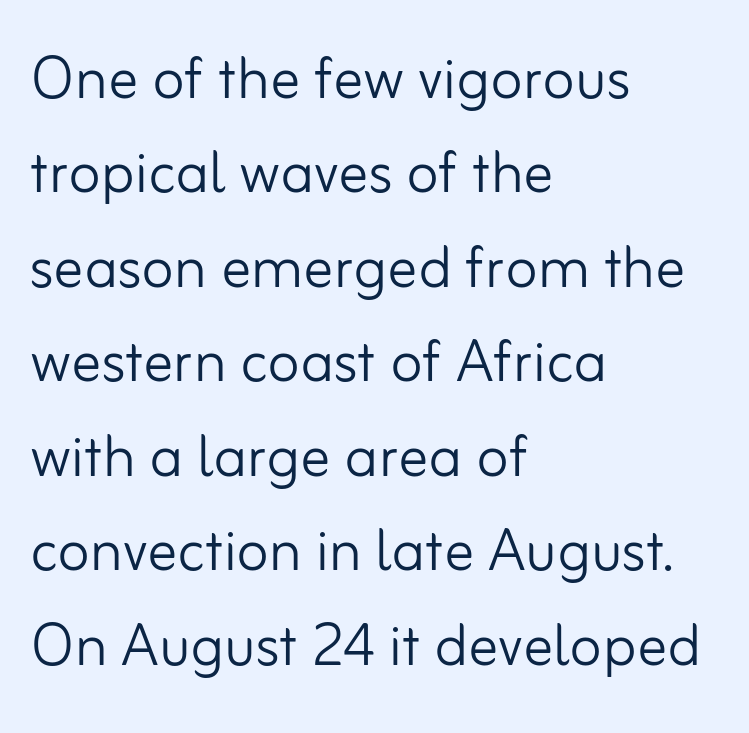
The image shows 75 px light sans-serif type, upright; set left-aligned, normal line spacing (1.26x), normal letter spacing, not underlined; low stroke contrast and a small x-height.
